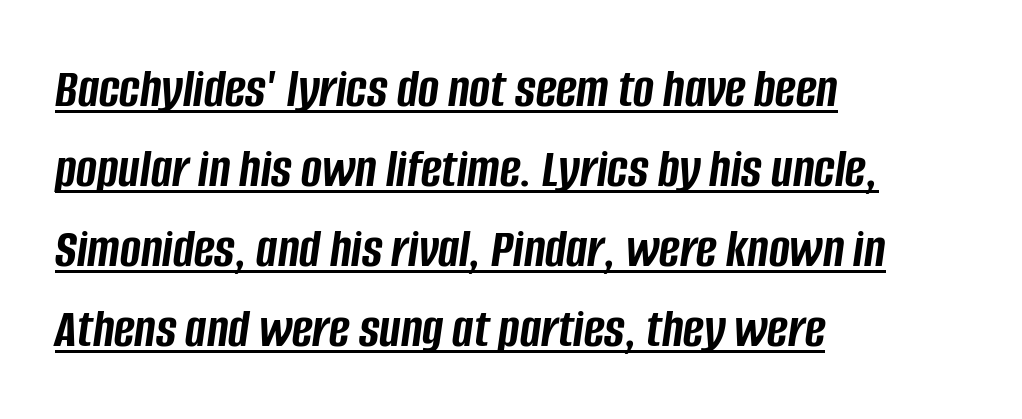
{"italic": "yes", "lean": "right", "slant_degrees": 8, "bold": "yes", "weight": "semibold", "width": "condensed", "stroke_contrast": "low", "x_height": "large", "monospaced": "no", "underline": "yes", "align": "left", "line_spacing": "normal", "line_spacing_ratio": 1.43, "letter_spacing": "normal", "letter_spacing_em": 0.0, "glyph_px": 56}
